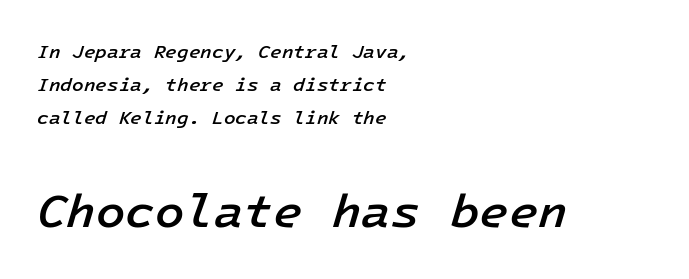
Q: Is the text bold? A: Semi-bold.
Q: Is the text italic (slanted)? A: Yes, it leans right by about 16 degrees.
Q: Is the text underlined? A: No.
Q: How is the paragraph aligned? A: Left-aligned.
Q: Is the spacing between letters normal or unusually wide? A: Normal.
Q: Which block of text is set in a larger size, the first (top) or the second (bottom)? A: The second (bottom) one.
Q: Width (condensed, normal, or wide)? A: Normal.
Q: Stroke contrast? A: Low.
Q: x-height? A: Medium.
